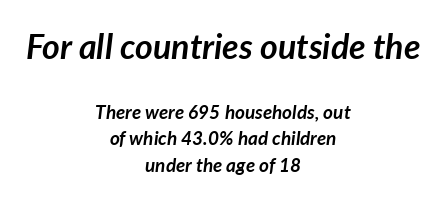
{"italic": "yes", "lean": "right", "slant_degrees": 7, "bold": "yes", "weight": "semibold", "width": "normal", "stroke_contrast": "low", "x_height": "medium", "monospaced": "no", "underline": "no", "align": "center", "line_spacing": "normal", "line_spacing_ratio": 1.4, "letter_spacing": "normal", "letter_spacing_em": 0.0, "larger_block": "first", "size_ratio": 1.79, "glyph_px": 34}
